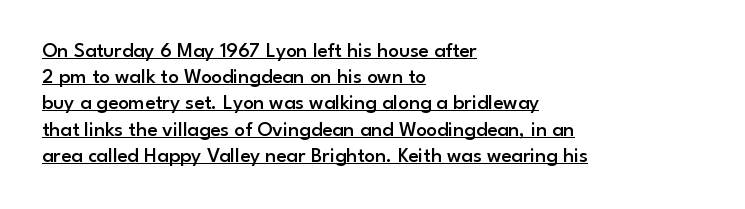
The image shows 21 px text type, upright; set left-aligned, normal line spacing (1.25x), normal letter spacing, underlined.
